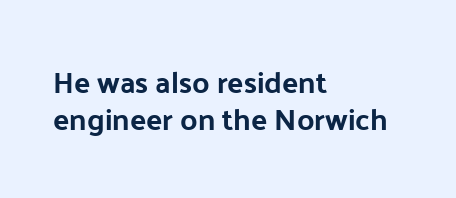
{"serif": "no", "italic": "no", "bold": "yes", "weight": "bold", "width": "normal", "stroke_contrast": "low", "x_height": "medium", "monospaced": "no", "underline": "no", "align": "left", "line_spacing_ratio": 1.23, "letter_spacing": "normal", "letter_spacing_em": 0.0, "glyph_px": 30}
